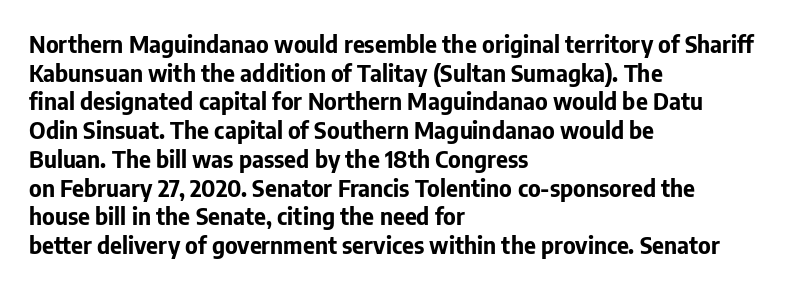
Q: Is the text bold? A: Yes.
Q: Is the text italic (slanted)? A: No, it is upright.
Q: Is the text underlined? A: No.
Q: How is the paragraph aligned? A: Left-aligned.
Q: Is the spacing between letters normal or unusually wide? A: Normal.
Q: Is the spacing between lines tight, normal or loose? A: Normal.
